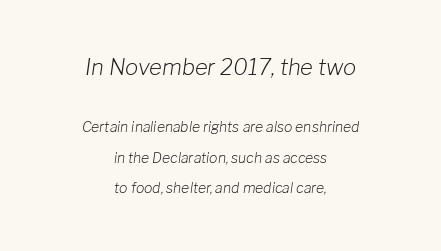
{"italic": "yes", "lean": "right", "slant_degrees": 8, "bold": "no", "underline": "no", "align": "center", "line_spacing": "loose", "line_spacing_ratio": 2.17, "letter_spacing": "normal", "letter_spacing_em": 0.0, "larger_block": "first", "size_ratio": 1.57, "glyph_px": 22}
